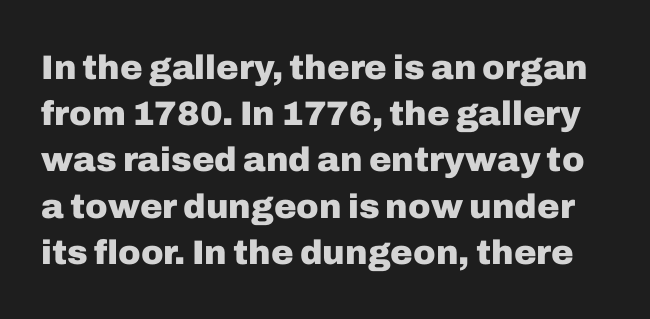
Q: Is the text bold? A: Yes.
Q: Is the text italic (slanted)? A: No, it is upright.
Q: Is the typeface a serif or a sans-serif typeface? A: Sans-serif.
Q: Is the text underlined? A: No.
Q: Is the spacing between letters normal or unusually wide? A: Normal.
Q: Is the spacing between lines tight, normal or loose? A: Normal.
Q: Width (condensed, normal, or wide)? A: Normal.
Q: Stroke contrast? A: Low.
Q: x-height? A: Medium.
Q: Monospaced? A: No.
